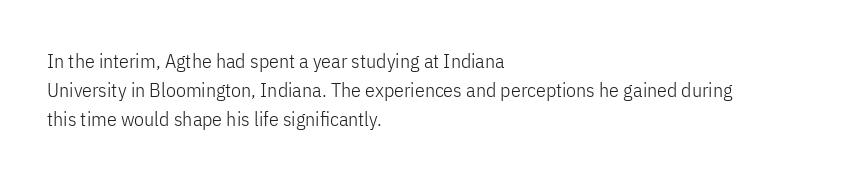
Q: Is the text bold? A: No.
Q: Is the text italic (slanted)? A: No, it is upright.
Q: Is the text underlined? A: No.
Q: How is the paragraph aligned? A: Left-aligned.
Q: Is the spacing between letters normal or unusually wide? A: Normal.
Q: Is the spacing between lines tight, normal or loose? A: Normal.
